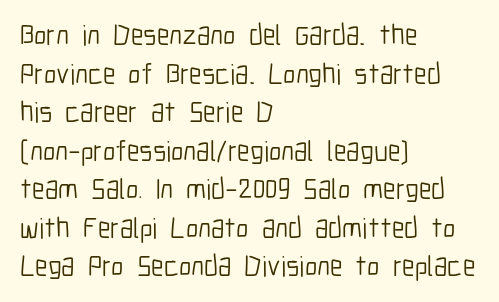
{"serif": "no", "italic": "no", "bold": "no", "weight": "light", "width": "condensed", "stroke_contrast": "low", "x_height": "medium", "monospaced": "no", "underline": "no", "align": "left", "line_spacing": "normal", "line_spacing_ratio": 1.33, "letter_spacing": "normal", "letter_spacing_em": 0.0, "glyph_px": 29}
